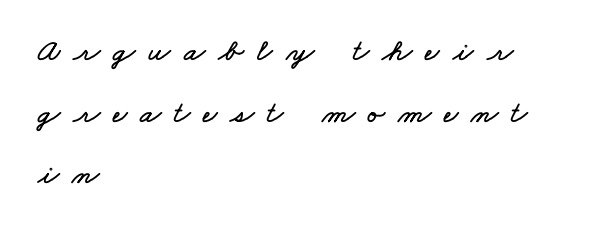
The image shows 31 px wide type; set left-aligned, loose line spacing (1.99x), unusually wide letter spacing (+0.42 em), not underlined; low stroke contrast and a small x-height.
